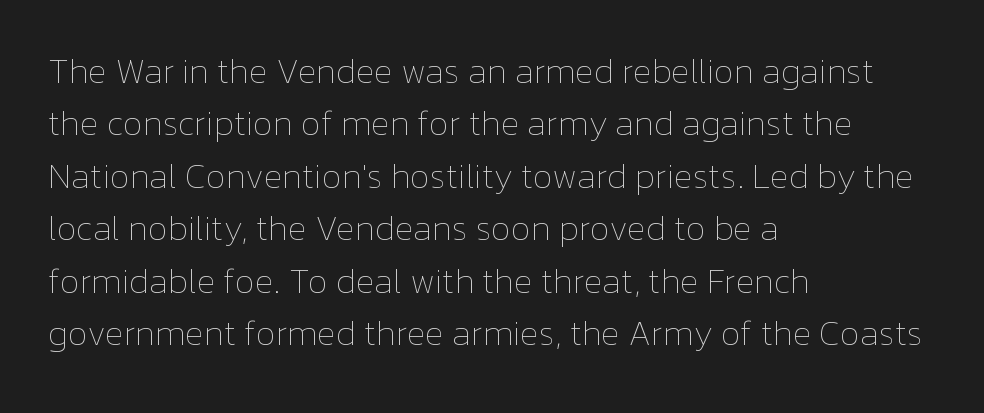
Q: Is the text bold? A: No.
Q: Is the text italic (slanted)? A: No, it is upright.
Q: Is the text underlined? A: No.
Q: How is the paragraph aligned? A: Left-aligned.
Q: Is the spacing between letters normal or unusually wide? A: Normal.
Q: Is the spacing between lines tight, normal or loose? A: Normal.
Q: Width (condensed, normal, or wide)? A: Normal.
Q: Stroke contrast? A: Low.
Q: x-height? A: Medium.
Q: Monospaced? A: No.
